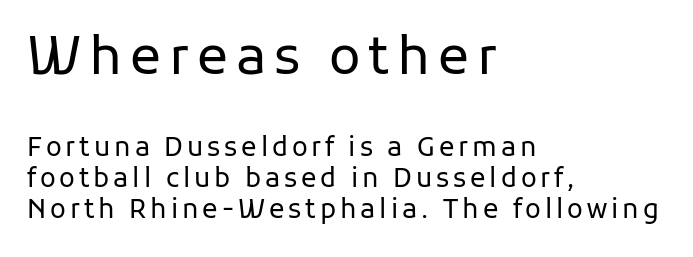
Q: Is the text bold? A: No.
Q: Is the text italic (slanted)? A: No, it is upright.
Q: Is the typeface a serif or a sans-serif typeface? A: Sans-serif.
Q: Is the text underlined? A: No.
Q: How is the paragraph aligned? A: Left-aligned.
Q: Which block of text is set in a larger size, the first (top) or the second (bottom)? A: The first (top) one.
Q: Width (condensed, normal, or wide)? A: Normal.
Q: Stroke contrast? A: Low.
Q: x-height? A: Medium.
Q: Monospaced? A: No.
